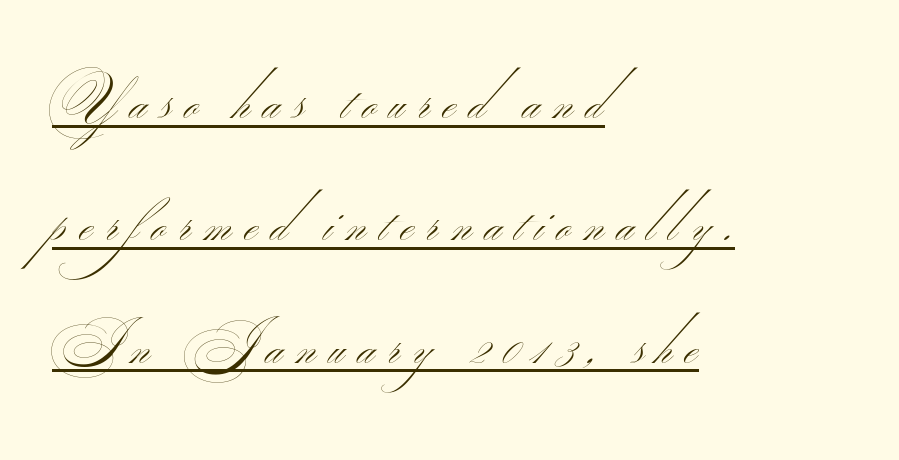
The image shows 58 px thin, wide sans-serif type; set left-aligned, loose line spacing (2.11x), unusually wide letter spacing (+0.23 em), underlined; medium stroke contrast.
